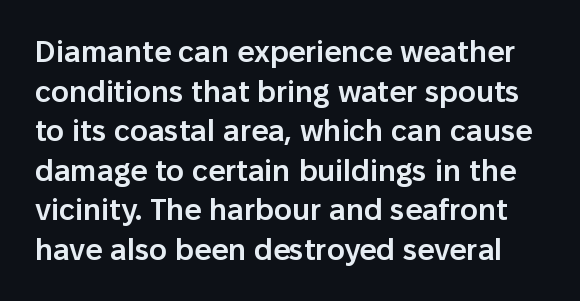
The image shows 30 px semibold sans-serif type, upright; set normal line spacing (1.32x), normal letter spacing, not underlined; low stroke contrast and a medium x-height.
